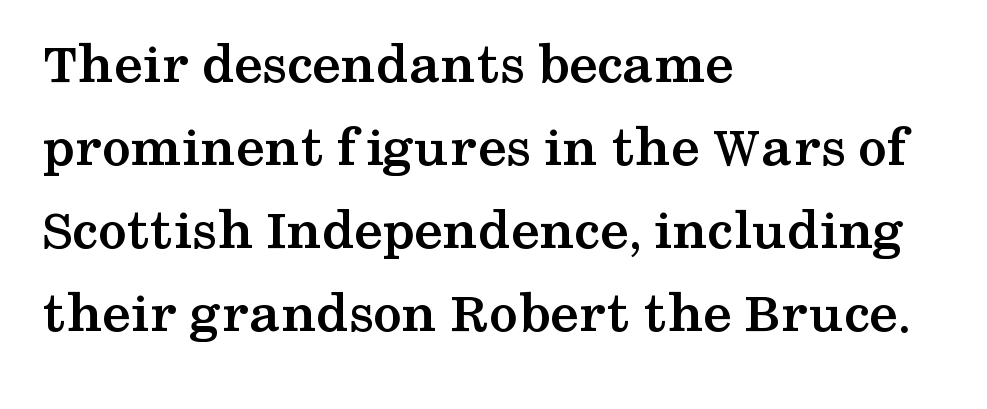
When letters stand straight like this, we call the style roman or upright. The text was rendered using a seriffed face with decorative stroke endings. The paragraph shown leans on its left margin. These lines are rendered in a variable-pitch font. Interline gaps are of average width in this sample. Look at the stroke-to-counter ratio: heavy, a bold.
